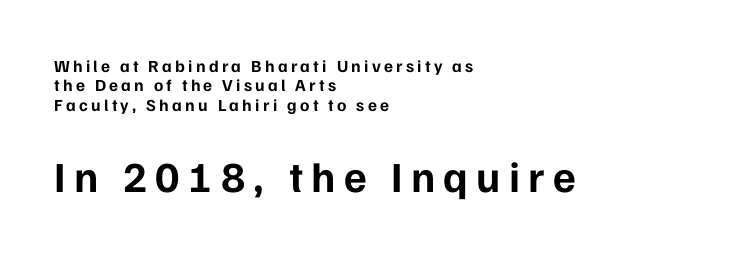
Q: Is the text bold? A: Yes.
Q: Is the text italic (slanted)? A: No, it is upright.
Q: Is the typeface a serif or a sans-serif typeface? A: Sans-serif.
Q: Is the text underlined? A: No.
Q: How is the paragraph aligned? A: Left-aligned.
Q: Is the spacing between lines tight, normal or loose? A: Tight.
Q: Which block of text is set in a larger size, the first (top) or the second (bottom)? A: The second (bottom) one.
Q: Width (condensed, normal, or wide)? A: Normal.
Q: Stroke contrast? A: Low.
Q: x-height? A: Medium.
Q: Monospaced? A: No.
